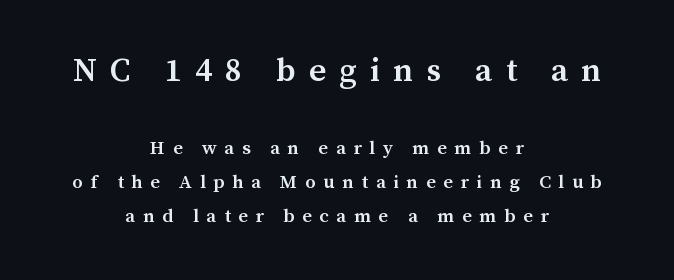
Clear beneath every line of the passage. This is the in-between weight designers call semibold or demi. The lettering holds an erect, upright posture throughout. Think of a printed novel: that variable character pitch is what you see here.
